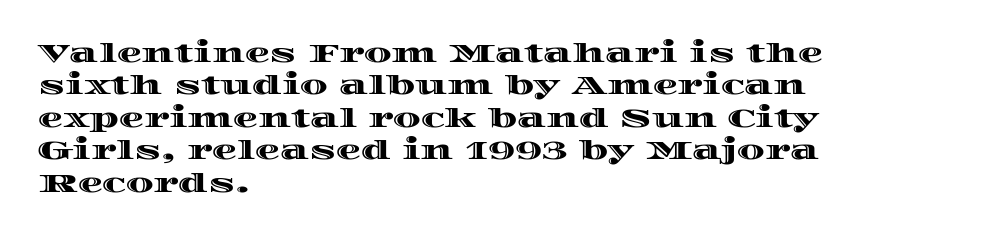
Q: Is the text italic (slanted)? A: No, it is upright.
Q: Is the text underlined? A: No.
Q: How is the paragraph aligned? A: Left-aligned.
Q: Is the spacing between letters normal or unusually wide? A: Normal.
Q: Is the spacing between lines tight, normal or loose? A: Normal.
